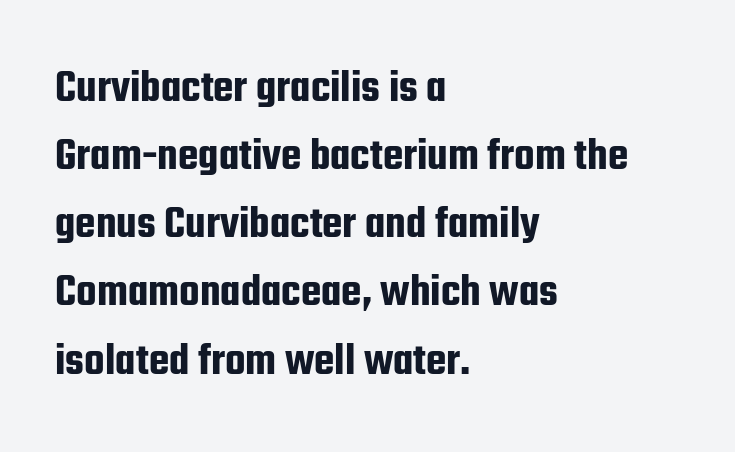
Q: Is the text italic (slanted)? A: No, it is upright.
Q: Is the typeface a serif or a sans-serif typeface? A: Sans-serif.
Q: Is the text underlined? A: No.
Q: How is the paragraph aligned? A: Left-aligned.
Q: Is the spacing between letters normal or unusually wide? A: Normal.
Q: Is the spacing between lines tight, normal or loose? A: Normal.
Q: Width (condensed, normal, or wide)? A: Condensed.
Q: Stroke contrast? A: Low.
Q: x-height? A: Medium.
Q: Monospaced? A: No.
